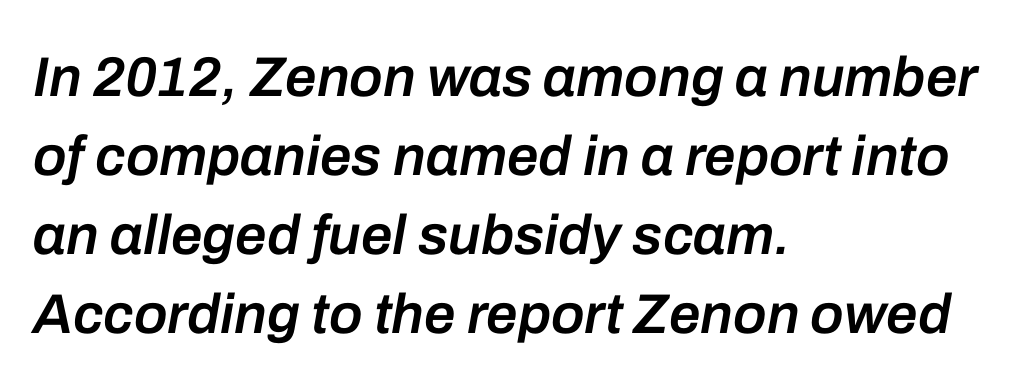
Casual observation: everything's shoved over to the left. This is oblique type, the kind used for emphasis or titles. The characters look somewhat weighty, a semibold short of true bold. Standard letterfit; no display-style spreading of the glyphs.
